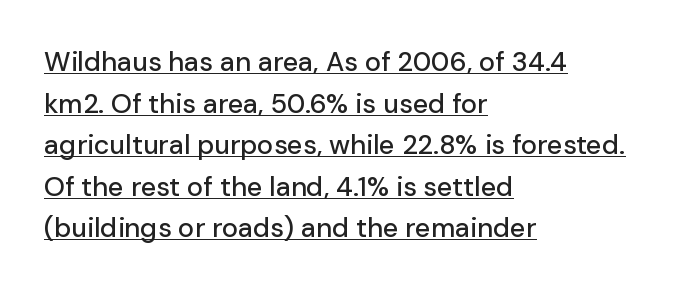
Q: Is the text italic (slanted)? A: No, it is upright.
Q: Is the text underlined? A: Yes.
Q: How is the paragraph aligned? A: Left-aligned.
Q: Is the spacing between letters normal or unusually wide? A: Normal.
Q: Is the spacing between lines tight, normal or loose? A: Normal.
